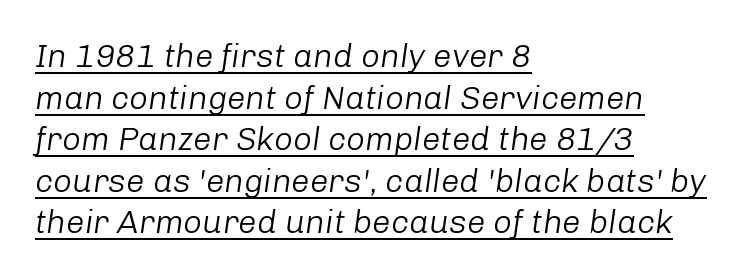
Q: Is the text bold? A: No.
Q: Is the text italic (slanted)? A: Yes, it leans right by about 8 degrees.
Q: Is the text underlined? A: Yes.
Q: How is the paragraph aligned? A: Left-aligned.
Q: Is the spacing between letters normal or unusually wide? A: Normal.
Q: Is the spacing between lines tight, normal or loose? A: Normal.
Q: Width (condensed, normal, or wide)? A: Normal.
Q: Stroke contrast? A: Low.
Q: x-height? A: Medium.
Q: Monospaced? A: No.
